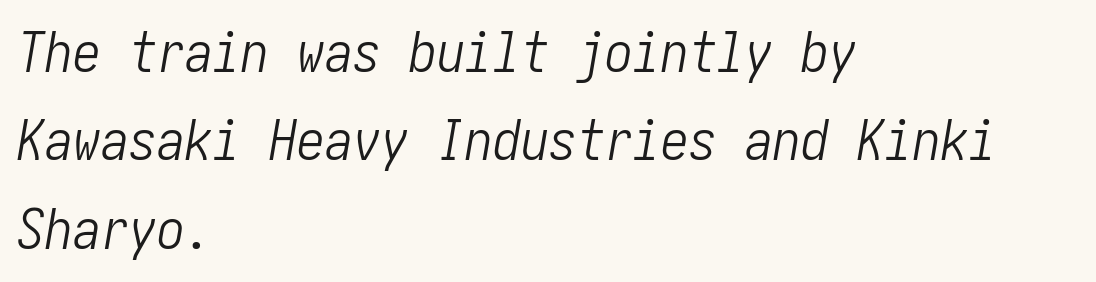
The specimen omits any rule beneath the text block's lines. The strokes carry an ordinary text weight at most. The rag falls on the right side of this text block. A typesetter would call this zero additional tracking. Designer's note — italics engaged.
